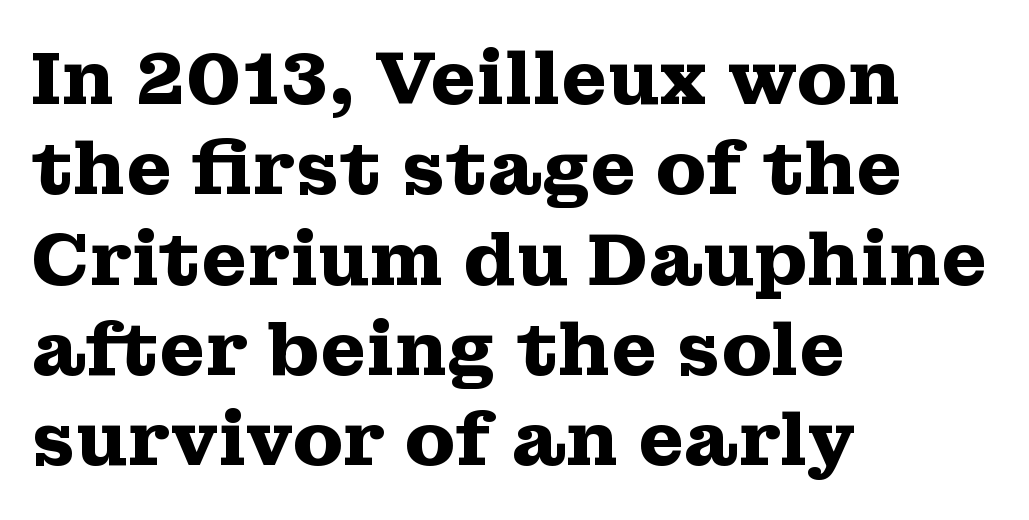
Glyph-to-glyph distance matches everyday printed text. Caption: multi-line text, flush left, ragged right. The strip under each line holds only bare page. Note the varied advance widths — an 'i' is clearly narrower than an 'm'.
